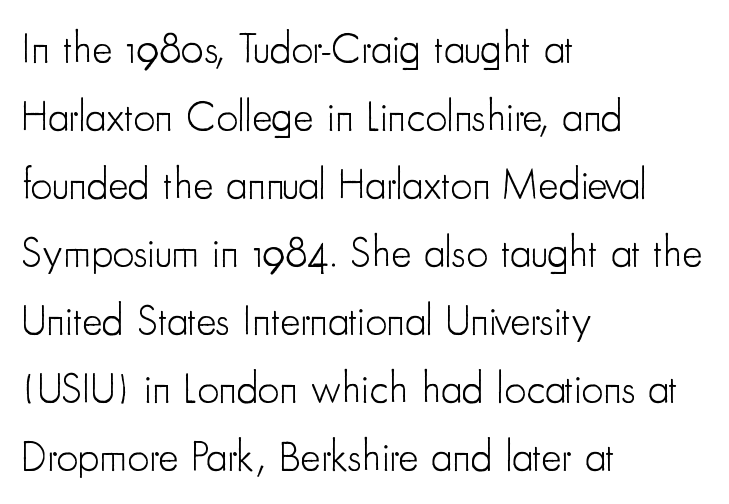
{"serif": "no", "italic": "no", "bold": "no", "weight": "light", "width": "condensed", "stroke_contrast": "low", "x_height": "small", "monospaced": "no", "underline": "no", "align": "left", "line_spacing": "normal", "line_spacing_ratio": 1.58, "letter_spacing": "normal", "letter_spacing_em": 0.0, "glyph_px": 43}
